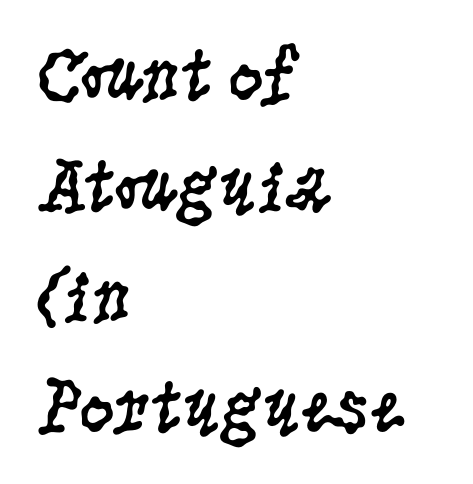
Q: Is the text bold? A: No.
Q: Is the typeface a serif or a sans-serif typeface? A: Serif.
Q: Is the text underlined? A: No.
Q: How is the paragraph aligned? A: Left-aligned.
Q: Is the spacing between letters normal or unusually wide? A: Normal.
Q: Is the spacing between lines tight, normal or loose? A: Normal.
Q: Width (condensed, normal, or wide)? A: Condensed.
Q: Stroke contrast? A: Low.
Q: x-height? A: Large.
Q: Monospaced? A: No.
